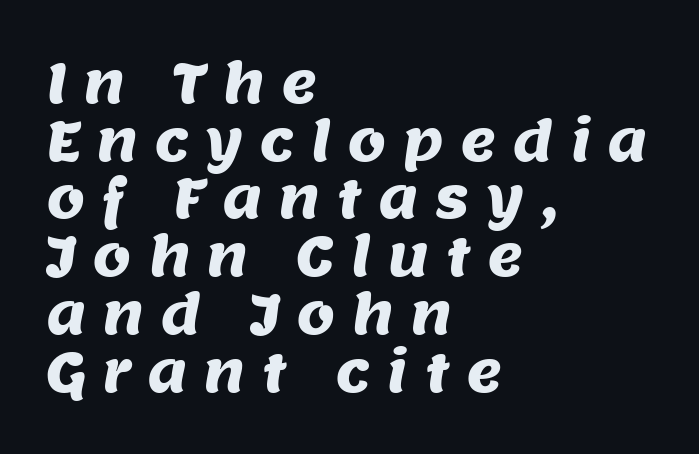
The passage shown is typed in a proportional face where columns would drift. A clean baseline with only descenders dipping below it. Nothing sits at the stroke ends, so this counts as sans-serif. The rendering uses a small line-height, squeezing the rows.
